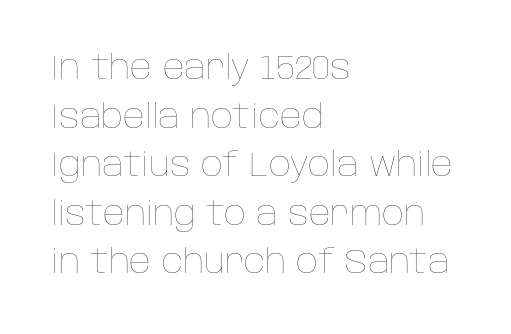
The image shows 34 px thin type, upright; set left-aligned, normal line spacing (1.43x), normal letter spacing, not underlined; low stroke contrast and a large x-height.
